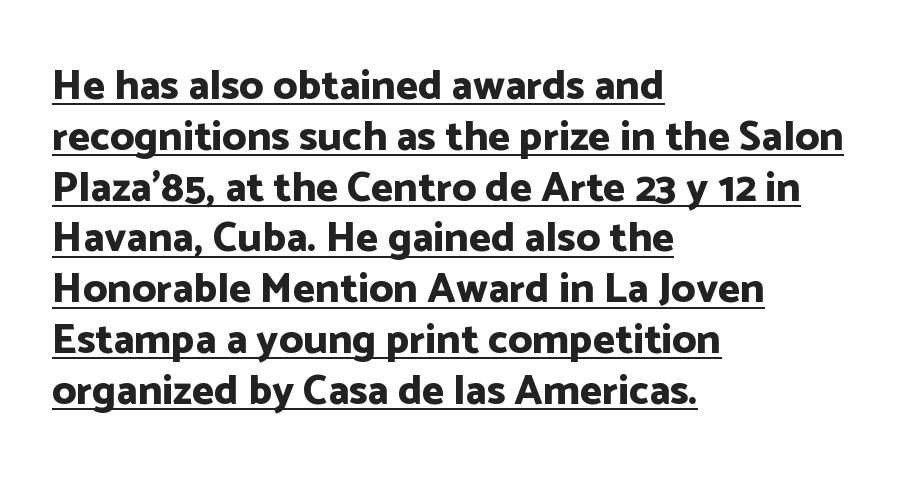
Q: Is the text bold? A: Yes.
Q: Is the text italic (slanted)? A: No, it is upright.
Q: Is the typeface a serif or a sans-serif typeface? A: Sans-serif.
Q: Is the text underlined? A: Yes.
Q: How is the paragraph aligned? A: Left-aligned.
Q: Is the spacing between letters normal or unusually wide? A: Normal.
Q: Width (condensed, normal, or wide)? A: Normal.
Q: Stroke contrast? A: Low.
Q: x-height? A: Medium.
Q: Monospaced? A: No.
